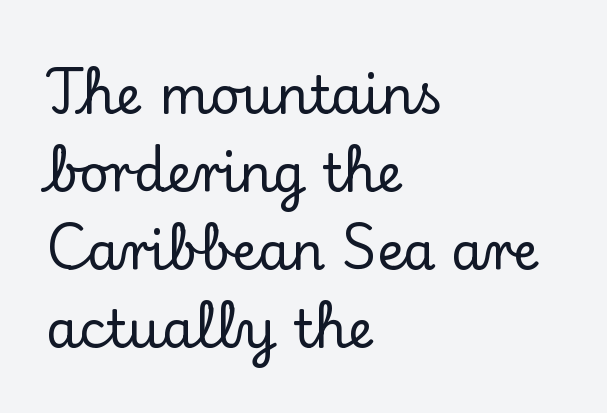
{"serif": "yes", "italic": "no", "width": "normal", "stroke_contrast": "low", "x_height": "small", "monospaced": "no", "underline": "no", "align": "left", "line_spacing": "normal", "line_spacing_ratio": 1.5, "letter_spacing": "normal", "letter_spacing_em": 0.0, "glyph_px": 52}
